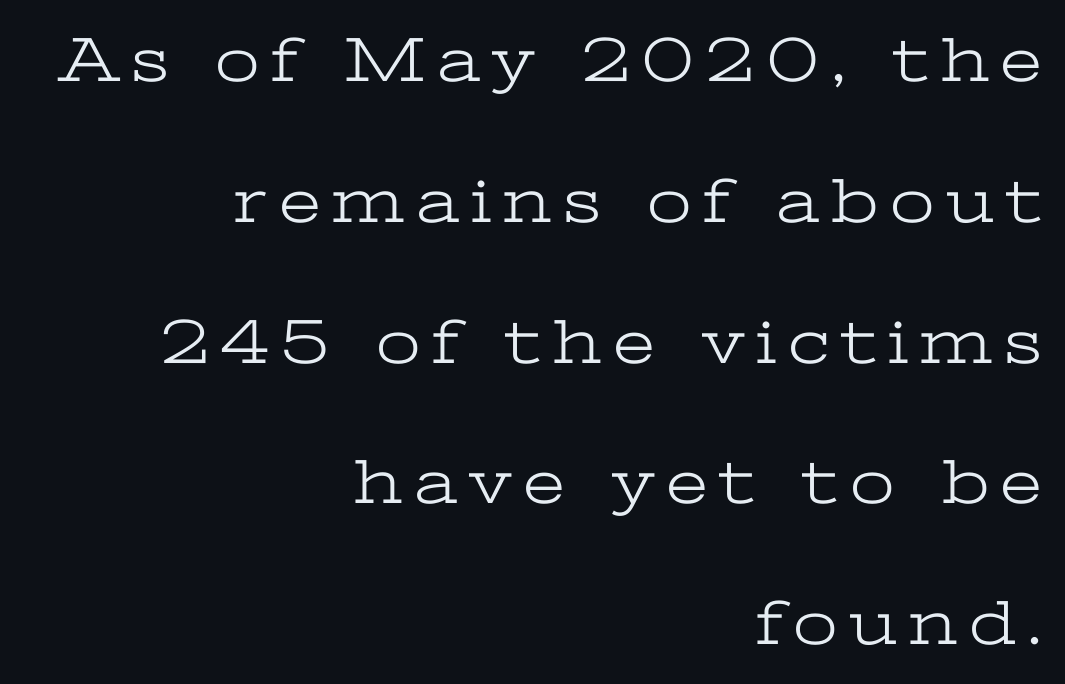
Letterform terminals end in serifs throughout the passage. Each new line begins a long way beneath the previous one. Beneath every word, the page is bare. A typesetter would call this proportional, since set widths differ per character. When letters stand straight like this, we call the style roman or upright. This sample is right-justified, so line beginnings fall wherever the words allow.
